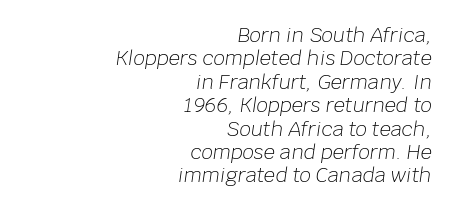
The image shows 20 px text type, italic (leaning right); set right-aligned, line spacing 1.17x, normal letter spacing, not underlined.
